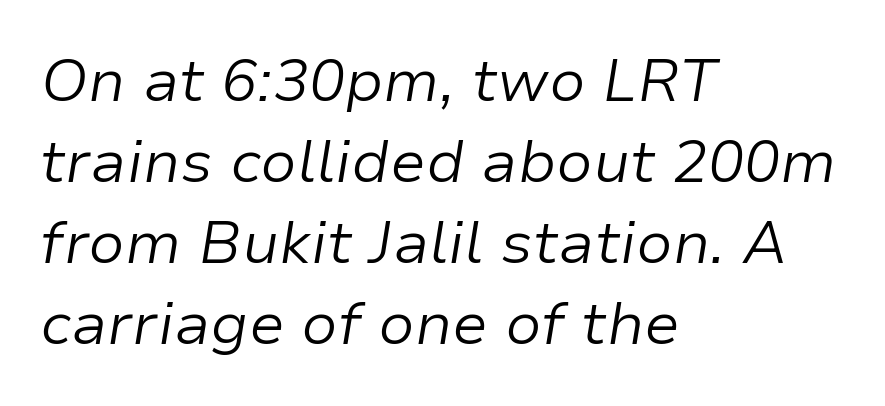
The image shows 60 px light type, italic (leaning right); set left-aligned, normal line spacing (1.35x), normal letter spacing, not underlined; low stroke contrast and a medium x-height.
